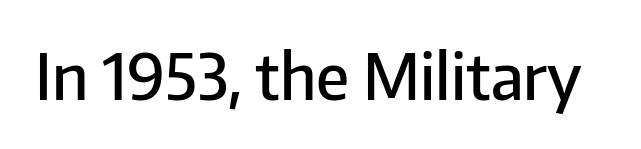
Notice how the stems are strictly vertical — no italics here. Check where the strokes stop: nothing finishes them off — pure sans. Stems and bowls a touch heavier than normal — semibold. The face used here is proportionally spaced, like ordinary book or web type.
